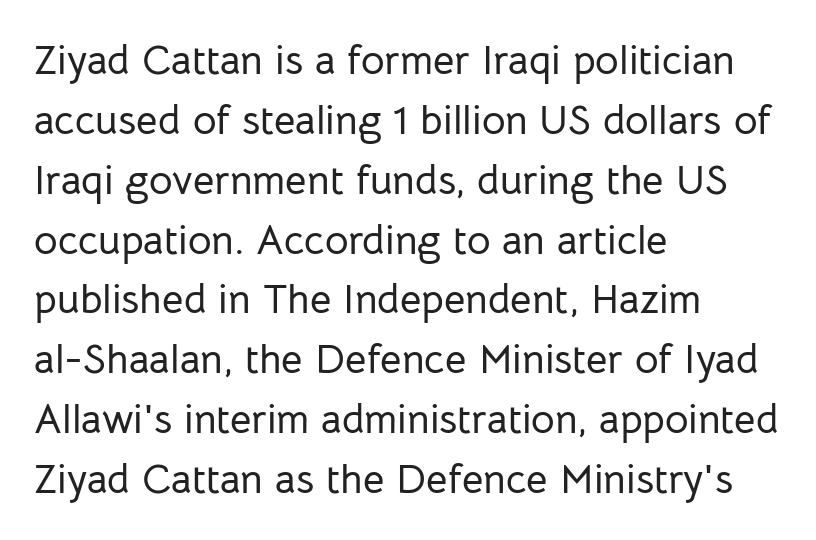
{"serif": "no", "italic": "no", "width": "normal", "stroke_contrast": "low", "x_height": "medium", "monospaced": "no", "underline": "no", "align": "left", "line_spacing": "normal", "line_spacing_ratio": 1.46, "letter_spacing": "normal", "letter_spacing_em": 0.0, "glyph_px": 41}
